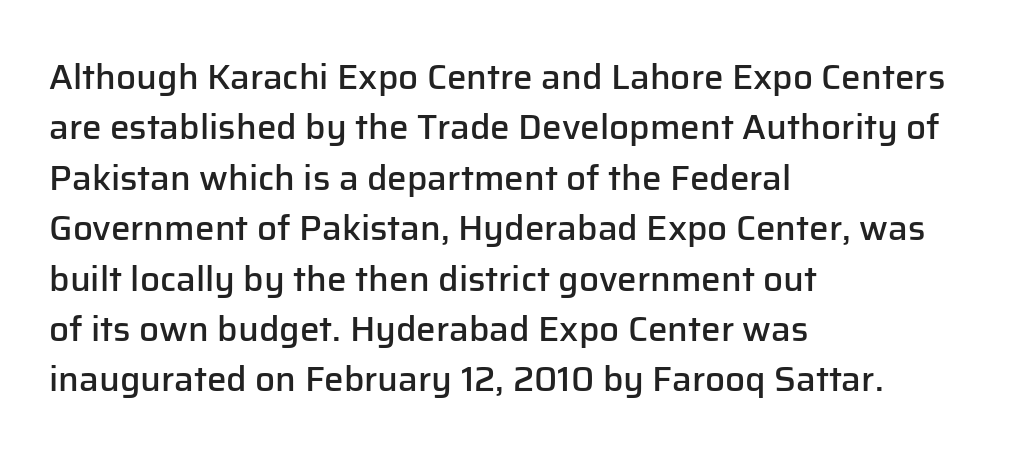
A clean baseline with only descenders dipping below it. Look at the bottom of the vertical strokes: they stop flat, with no serifs. Posture: straight, roman, zero tilt. A normal amount of white space separates one row of letters from the next. Proportional: the letters do not fall into vertical columns. Horizontal alignment here is leftward, the default for most running prose.
